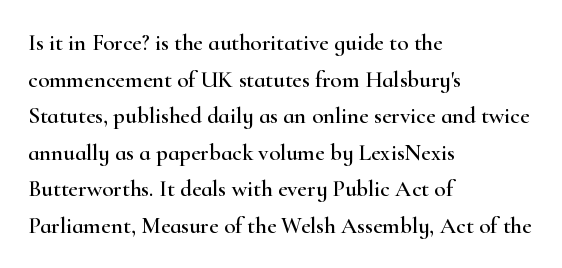
Q: Is the text italic (slanted)? A: No, it is upright.
Q: Is the text underlined? A: No.
Q: How is the paragraph aligned? A: Left-aligned.
Q: Is the spacing between letters normal or unusually wide? A: Normal.
Q: Is the spacing between lines tight, normal or loose? A: Normal.
